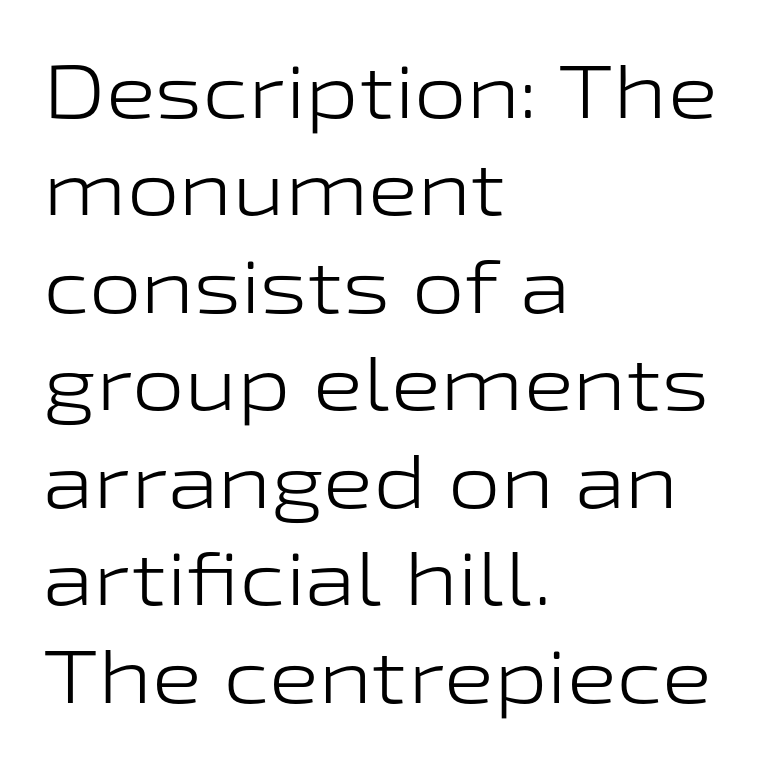
The image shows 75 px light, wide sans-serif type, upright; set left-aligned, normal line spacing (1.3x), normal letter spacing, not underlined; low stroke contrast and a medium x-height.
